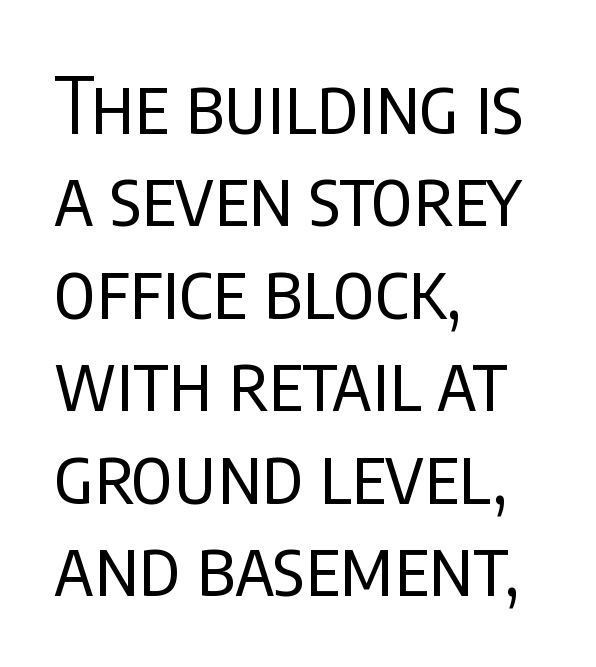
Underline: absent. These lines are set flush left with a ragged right edge. The font sits on the lighter half of the weight spectrum, regular included. Every stem runs plumb, perpendicular to the baseline. In terms of letterform style, serifs are entirely absent. The passage shown has conventional tracking throughout.
